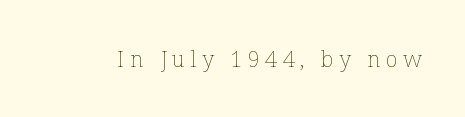
{"italic": "no", "bold": "no", "underline": "no", "letter_spacing": "wide", "letter_spacing_em": 0.24, "glyph_px": 22}
